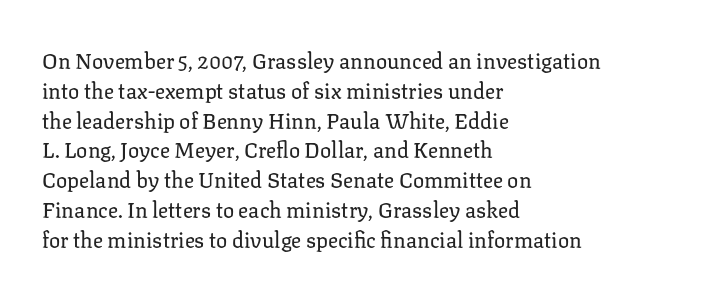
Quick note: interline space is typical. Nothing unusual about the tracking: characters are spaced as the font intends. Unmarked baselines from the first word to the last. No italicization has been applied; the sample stays upright.
